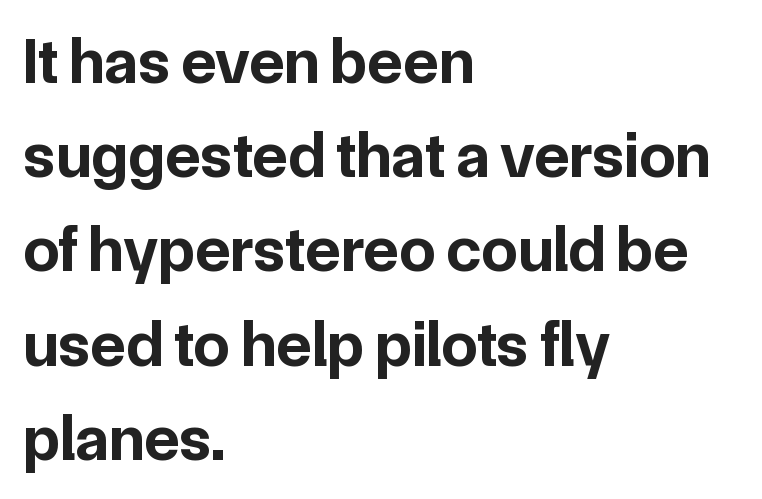
Q: Is the text bold? A: Yes.
Q: Is the text italic (slanted)? A: No, it is upright.
Q: Is the typeface a serif or a sans-serif typeface? A: Sans-serif.
Q: Is the text underlined? A: No.
Q: How is the paragraph aligned? A: Left-aligned.
Q: Is the spacing between letters normal or unusually wide? A: Normal.
Q: Is the spacing between lines tight, normal or loose? A: Normal.
Q: Width (condensed, normal, or wide)? A: Normal.
Q: Stroke contrast? A: Low.
Q: x-height? A: Medium.
Q: Monospaced? A: No.
